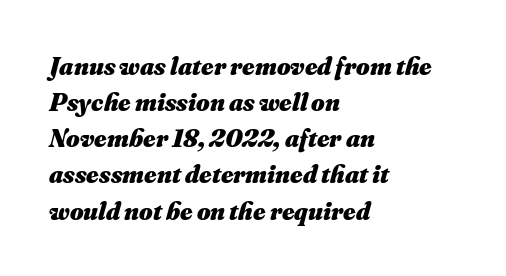
On the weight axis this lands at bold, roughly 700. How would I describe the line gaps? Plain and ordinary. Is the letter spacing exaggerated? No — it looks like the ordinary default. The typesetter chose a ragged-right arrangement here. Notice how the stems are inclined rather than vertical — that's the hallmark of italics.
